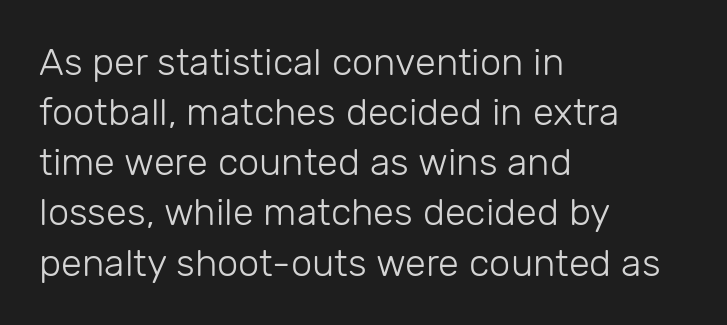
The ragged edge is on the right, which tells us the setting is flush left. Here the designer chose a conventional face with non-uniform glyph widths. This rendering employs a face without finishing strokes, i.e., a sans-serif. Does the lettering tilt? It doesn't — this is upright. Honestly, the row spacing looks completely unremarkable. The space beneath each line is pristine and unruled.
